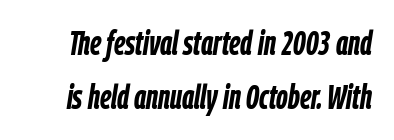
{"italic": "yes", "lean": "right", "slant_degrees": 9, "bold": "yes", "weight": "semibold", "width": "condensed", "stroke_contrast": "low", "x_height": "medium", "monospaced": "no", "underline": "no", "line_spacing": "normal", "line_spacing_ratio": 1.59, "letter_spacing": "normal", "letter_spacing_em": 0.0, "glyph_px": 34}
